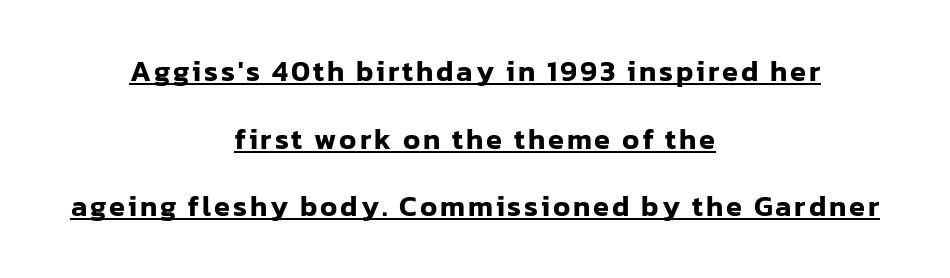
A typesetter would mark this as roman, not italic. The typeface chosen for these lines omits serifs. Here the designer chose a conventional face with non-uniform glyph widths. Alignment: centered.
